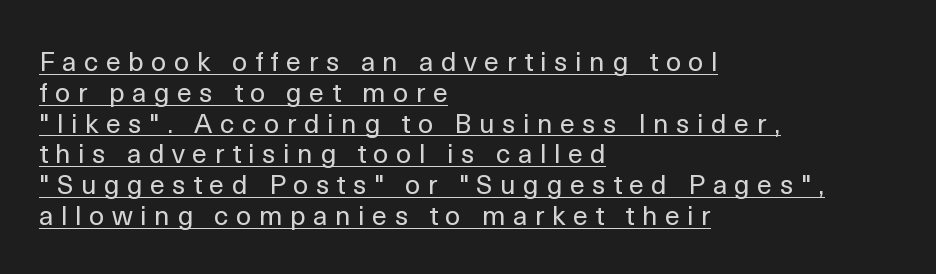
Beneath each row of characters lies a ruled line. Where is the straight margin? On the left. This is not heavy type; no bold has been used. The designer dialed line spacing down below the default.
